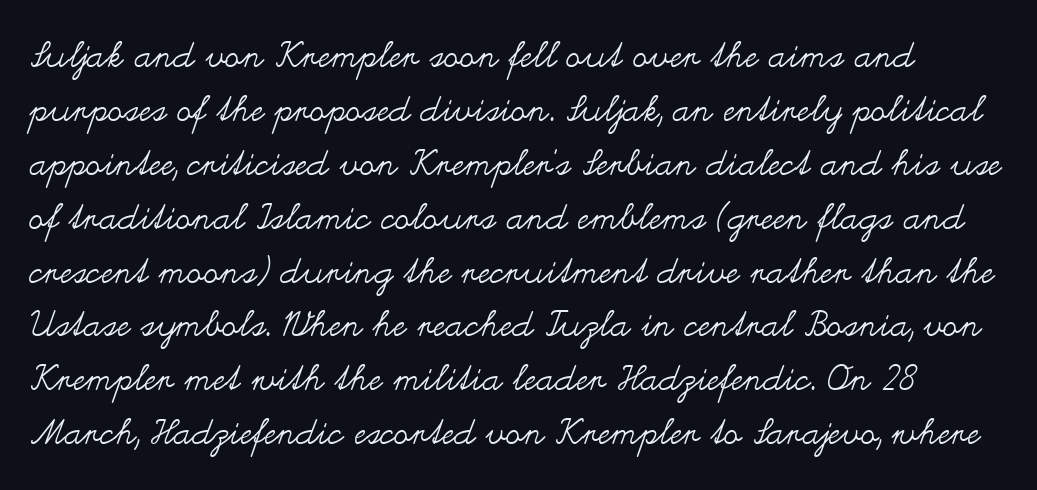
Spacing verdict: proportional, widths tailored to each character. Observe the ordinary spacing: letters are neighbours, not strangers. The designer left line spacing at the default. The passage shown is not bold in any degree.
